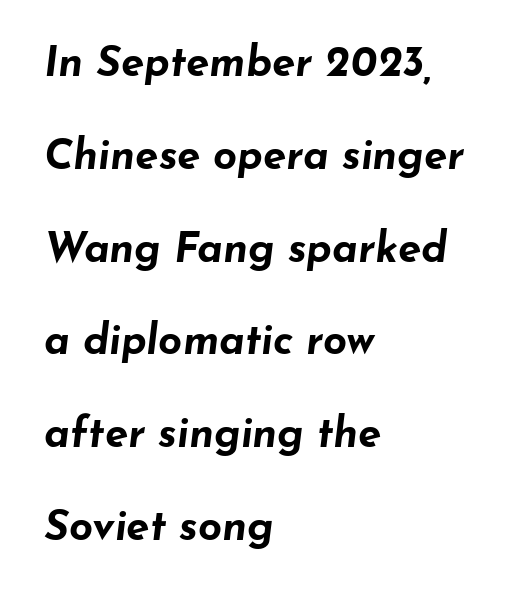
{"italic": "yes", "lean": "right", "slant_degrees": 7, "bold": "yes", "weight": "bold", "width": "wide", "stroke_contrast": "low", "x_height": "small", "monospaced": "no", "underline": "no", "align": "left", "line_spacing": "loose", "line_spacing_ratio": 2.21, "letter_spacing": "normal", "letter_spacing_em": 0.0, "glyph_px": 42}
